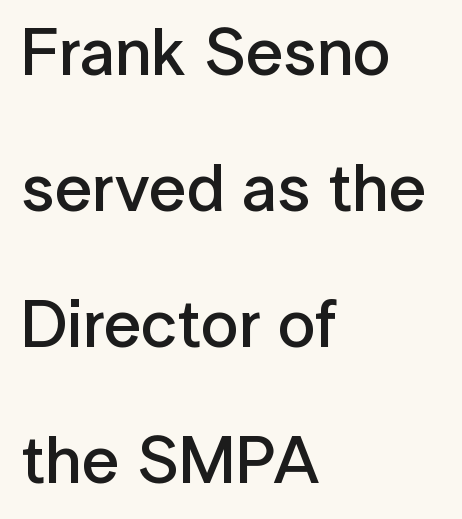
Horizontally, the lines are justified to the leading edge only. Compared with typical paragraphs, the rows here are farther apart. Typographically, this falls in the sans-serif category. Is the type bold? Partly — it's a semibold, heavier than regular but not fully bold.
